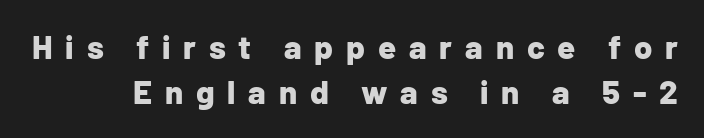
{"serif": "no", "italic": "no", "bold": "yes", "weight": "bold", "width": "normal", "stroke_contrast": "low", "x_height": "medium", "monospaced": "no", "underline": "no", "line_spacing": "normal", "line_spacing_ratio": 1.37, "letter_spacing": "wide", "letter_spacing_em": 0.39, "glyph_px": 33}
